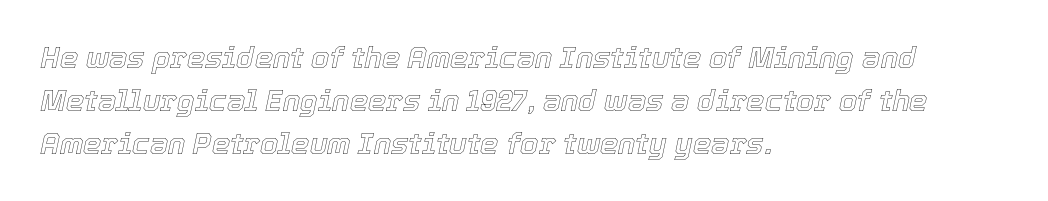
The image shows 29 px text type, italic (leaning right); set left-aligned, normal line spacing (1.48x), normal letter spacing, not underlined; a medium x-height.
